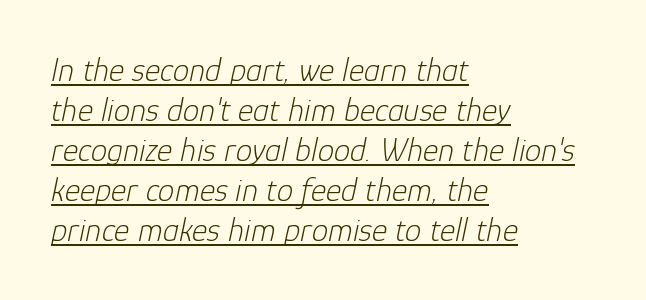
Q: Is the text bold? A: No.
Q: Is the text italic (slanted)? A: Yes, it leans right by about 12 degrees.
Q: Is the text underlined? A: Yes.
Q: How is the paragraph aligned? A: Left-aligned.
Q: Is the spacing between letters normal or unusually wide? A: Normal.
Q: Width (condensed, normal, or wide)? A: Normal.
Q: Stroke contrast? A: Low.
Q: x-height? A: Medium.
Q: Monospaced? A: No.
